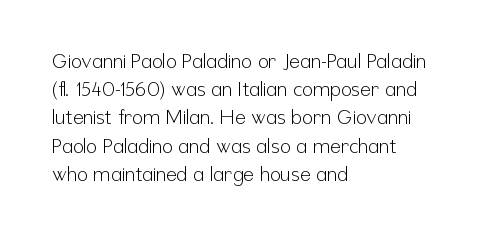
{"italic": "no", "bold": "no", "underline": "no", "align": "left", "line_spacing": "normal", "line_spacing_ratio": 1.41, "letter_spacing": "normal", "letter_spacing_em": 0.0, "glyph_px": 20}
